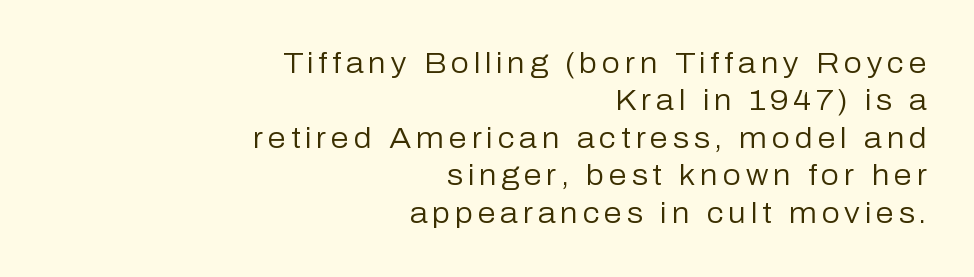
The image shows 29 px regular-weight sans-serif type, upright; set right-aligned, normal line spacing (1.29x), not underlined; low stroke contrast and a medium x-height.
